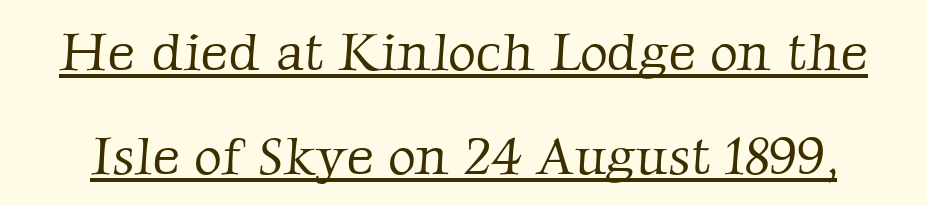
Q: Is the text bold? A: No.
Q: Is the typeface a serif or a sans-serif typeface? A: Serif.
Q: Is the text underlined? A: Yes.
Q: Is the spacing between letters normal or unusually wide? A: Normal.
Q: Is the spacing between lines tight, normal or loose? A: Loose.
Q: Width (condensed, normal, or wide)? A: Normal.
Q: Stroke contrast? A: Low.
Q: x-height? A: Medium.
Q: Monospaced? A: No.
